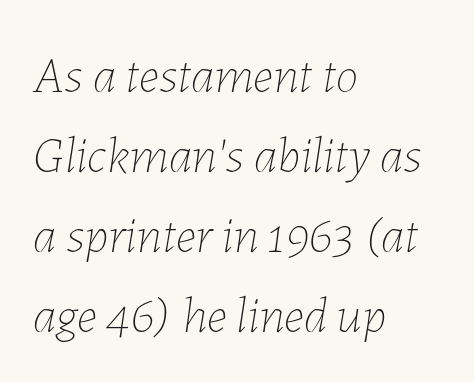
{"italic": "yes", "lean": "right", "slant_degrees": 7, "bold": "no", "weight": "thin", "width": "normal", "stroke_contrast": "low", "x_height": "medium", "monospaced": "no", "underline": "no", "align": "left", "line_spacing": "normal", "line_spacing_ratio": 1.57, "letter_spacing": "normal", "letter_spacing_em": 0.0, "glyph_px": 51}
